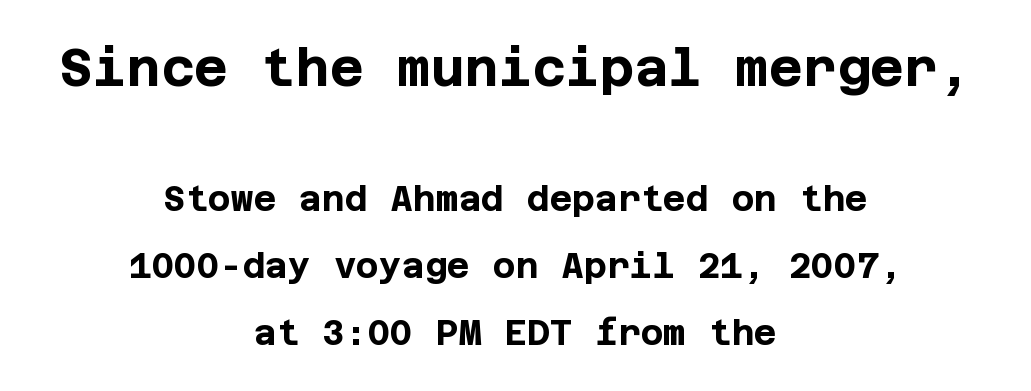
The image shows 52 px bold sans-serif type, upright; set centered, loose line spacing (1.91x), normal letter spacing, not underlined; the first (top) block is 1.49x larger; low stroke contrast and a large x-height.
